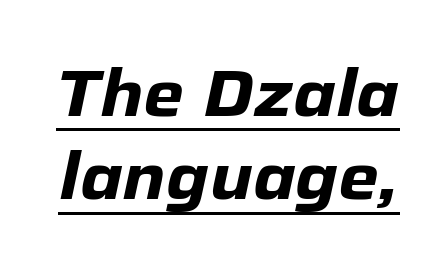
A typesetter would call this proportional, since set widths differ per character. Heavy, bold letterforms. Observe the ordinary spacing: letters are neighbours, not strangers. Regular leading.
